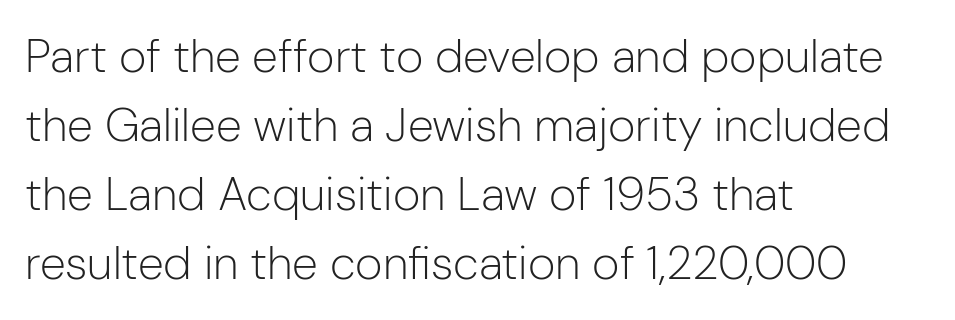
The image shows 47 px light sans-serif type, upright; set left-aligned, normal line spacing (1.47x), normal letter spacing, not underlined; low stroke contrast and a medium x-height.
